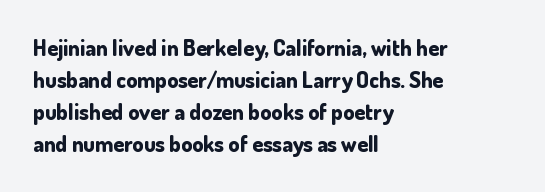
Q: Is the text bold? A: Yes.
Q: Is the text italic (slanted)? A: No, it is upright.
Q: Is the text underlined? A: No.
Q: How is the paragraph aligned? A: Left-aligned.
Q: Is the spacing between letters normal or unusually wide? A: Normal.
Q: Is the spacing between lines tight, normal or loose? A: Normal.
